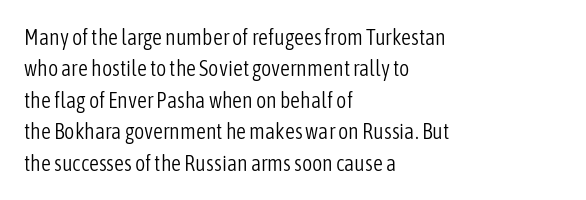
Q: Is the text bold? A: No.
Q: Is the text italic (slanted)? A: No, it is upright.
Q: Is the text underlined? A: No.
Q: How is the paragraph aligned? A: Left-aligned.
Q: Is the spacing between letters normal or unusually wide? A: Normal.
Q: Is the spacing between lines tight, normal or loose? A: Normal.
